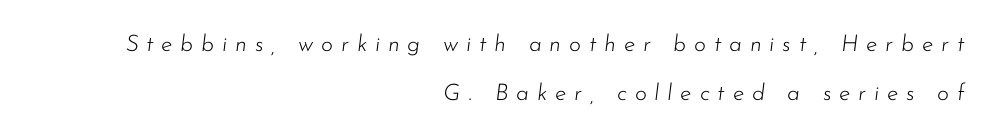
Q: Is the text bold? A: No.
Q: Is the text italic (slanted)? A: Yes, it leans right by about 7 degrees.
Q: Is the text underlined? A: No.
Q: How is the paragraph aligned? A: Right-aligned.
Q: Is the spacing between letters normal or unusually wide? A: Unusually wide.
Q: Is the spacing between lines tight, normal or loose? A: Loose.
